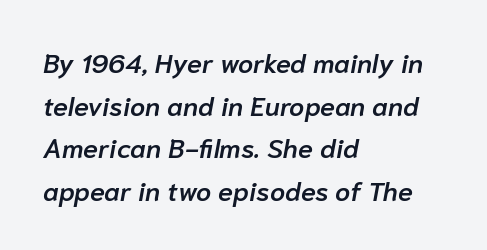
Q: Is the text bold? A: Semi-bold.
Q: Is the text italic (slanted)? A: Yes, it leans right by about 10 degrees.
Q: Is the text underlined? A: No.
Q: How is the paragraph aligned? A: Left-aligned.
Q: Is the spacing between letters normal or unusually wide? A: Normal.
Q: Is the spacing between lines tight, normal or loose? A: Normal.
